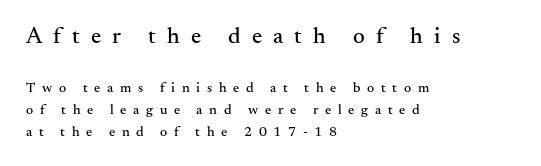
Has an underline been added? It has not. Interline gaps are of average width in this sample. The face used here is rendered with a markedly widened letterfit. The typography opts for an upright posture over an oblique one. Is the lower block the larger one? No — the upper block carries the bigger type.
